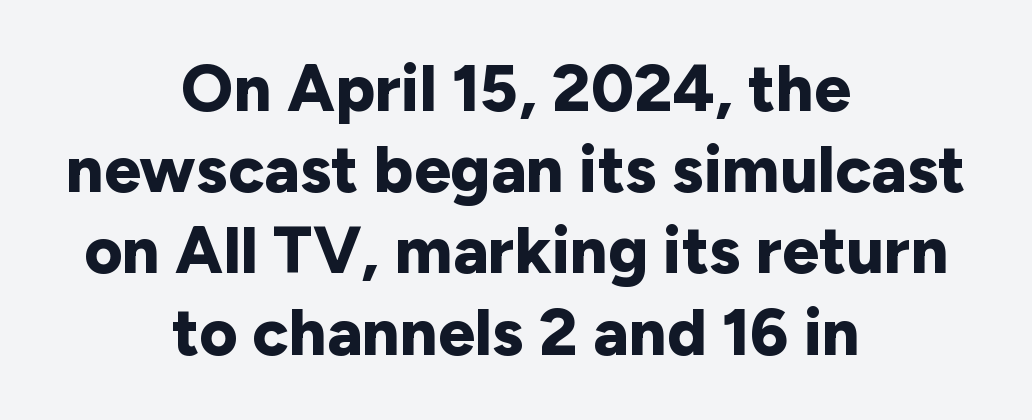
Q: Is the text bold? A: Yes.
Q: Is the text italic (slanted)? A: No, it is upright.
Q: Is the typeface a serif or a sans-serif typeface? A: Sans-serif.
Q: Is the text underlined? A: No.
Q: How is the paragraph aligned? A: Centered.
Q: Is the spacing between letters normal or unusually wide? A: Normal.
Q: Width (condensed, normal, or wide)? A: Normal.
Q: Stroke contrast? A: Low.
Q: x-height? A: Medium.
Q: Monospaced? A: No.
